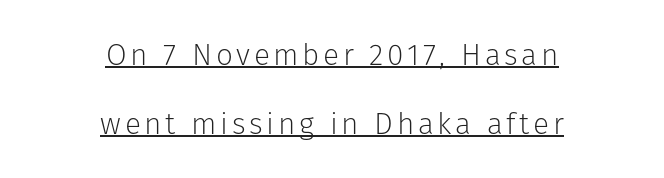
Q: Is the text bold? A: No.
Q: Is the text italic (slanted)? A: No, it is upright.
Q: Is the typeface a serif or a sans-serif typeface? A: Sans-serif.
Q: Is the text underlined? A: Yes.
Q: How is the paragraph aligned? A: Centered.
Q: Is the spacing between lines tight, normal or loose? A: Loose.
Q: Width (condensed, normal, or wide)? A: Normal.
Q: Stroke contrast? A: Low.
Q: x-height? A: Medium.
Q: Monospaced? A: No.
